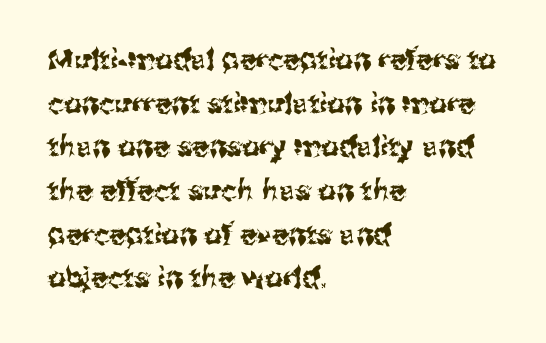
{"serif": "no", "italic": "no", "width": "normal", "stroke_contrast": "medium", "x_height": "medium", "monospaced": "no", "underline": "no", "align": "left", "line_spacing": "normal", "line_spacing_ratio": 1.56, "letter_spacing": "normal", "letter_spacing_em": 0.0, "glyph_px": 28}
